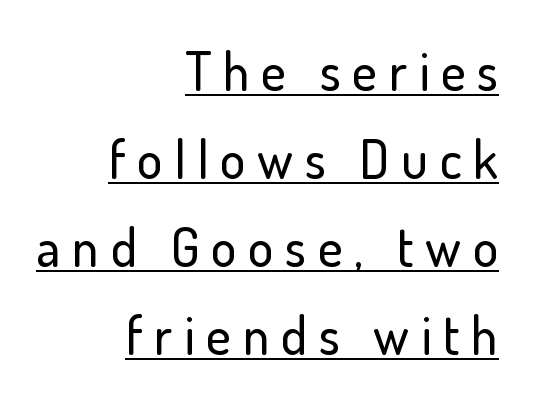
{"serif": "no", "italic": "no", "width": "normal", "stroke_contrast": "low", "x_height": "small", "monospaced": "no", "underline": "yes", "align": "right", "line_spacing": "normal", "line_spacing_ratio": 1.66, "letter_spacing": "wide", "letter_spacing_em": 0.22, "glyph_px": 53}
